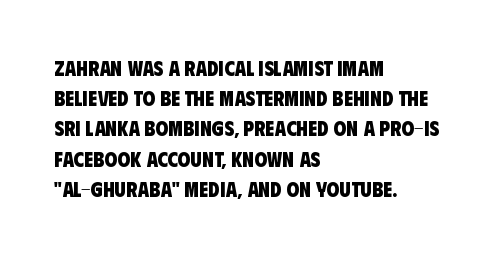
The image shows 21 px bold type; set left-aligned, normal line spacing (1.44x), normal letter spacing, not underlined.
